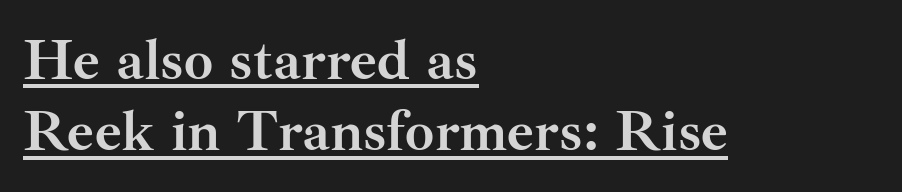
{"serif": "yes", "italic": "no", "bold": "yes", "weight": "semibold", "width": "normal", "stroke_contrast": "medium", "x_height": "small", "monospaced": "no", "underline": "yes", "align": "left", "line_spacing_ratio": 1.23, "letter_spacing": "normal", "letter_spacing_em": 0.0, "glyph_px": 58}
